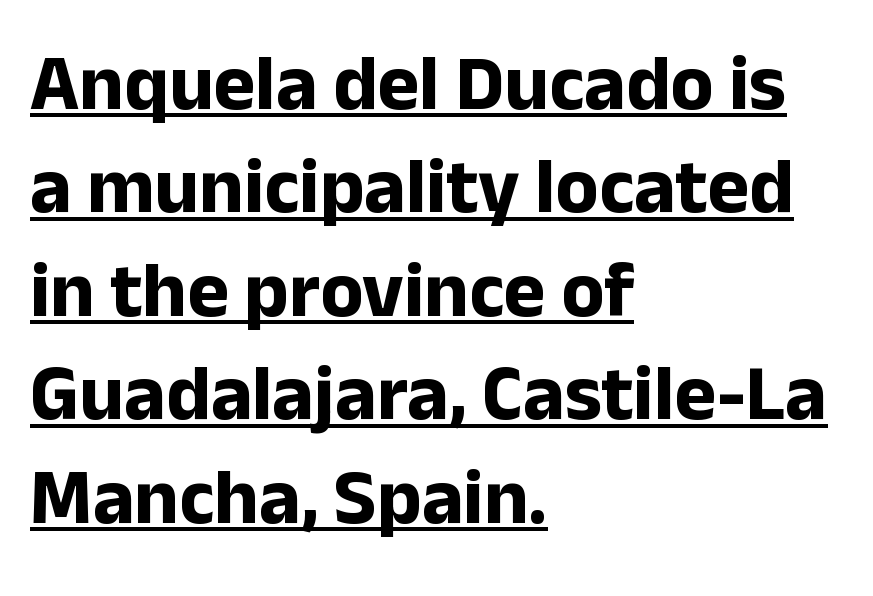
{"serif": "no", "italic": "no", "bold": "yes", "weight": "bold", "width": "normal", "stroke_contrast": "low", "x_height": "medium", "monospaced": "no", "underline": "yes", "align": "left", "line_spacing": "normal", "line_spacing_ratio": 1.31, "letter_spacing": "normal", "letter_spacing_em": 0.0, "glyph_px": 79}
